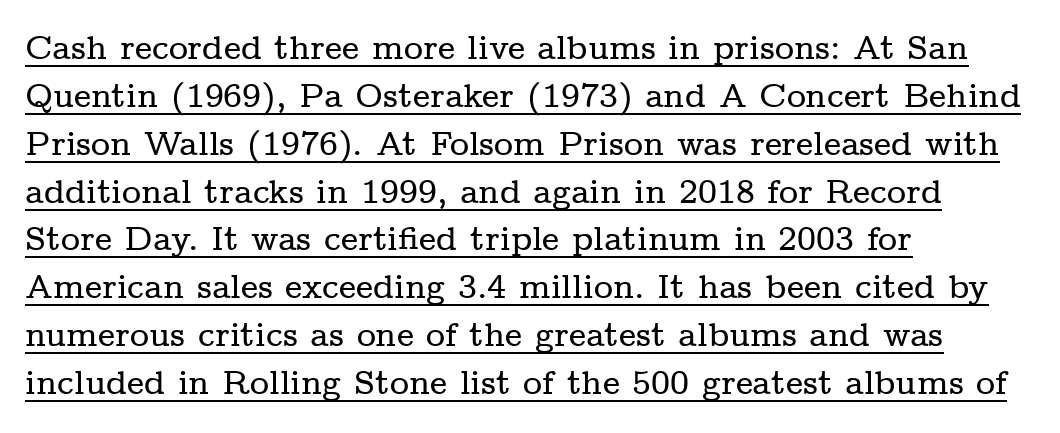
Q: Is the text italic (slanted)? A: No, it is upright.
Q: Is the typeface a serif or a sans-serif typeface? A: Serif.
Q: Is the text underlined? A: Yes.
Q: How is the paragraph aligned? A: Left-aligned.
Q: Is the spacing between letters normal or unusually wide? A: Normal.
Q: Is the spacing between lines tight, normal or loose? A: Normal.
Q: Width (condensed, normal, or wide)? A: Wide.
Q: Stroke contrast? A: Low.
Q: x-height? A: Medium.
Q: Monospaced? A: No.
